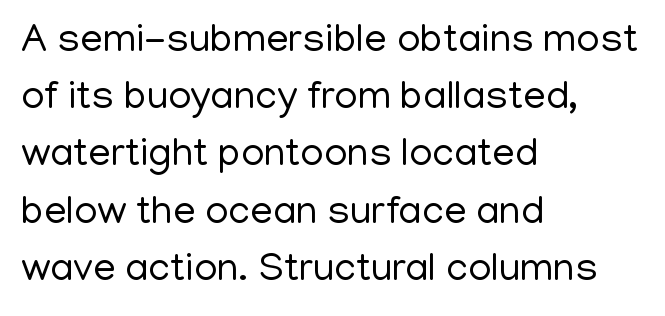
The image shows 40 px regular-weight sans-serif type, upright; set left-aligned, normal line spacing (1.43x), normal letter spacing, not underlined; low stroke contrast and a medium x-height.
